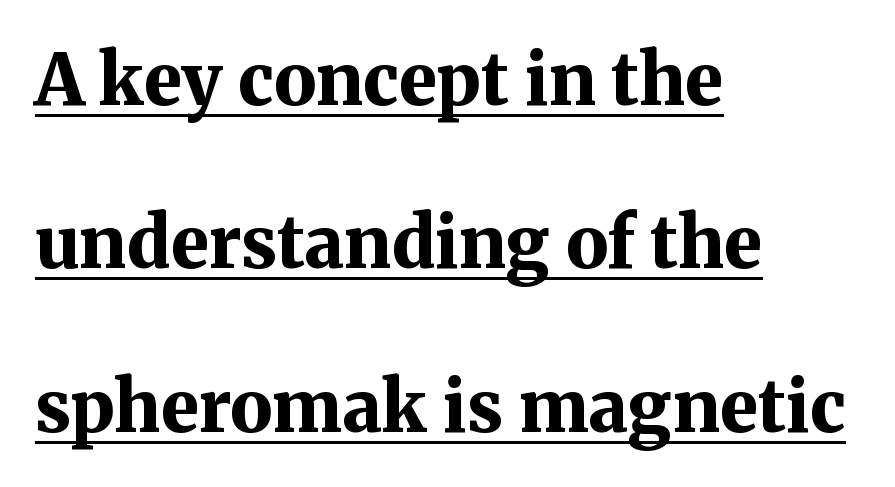
The image shows 71 px bold serif type, upright; set left-aligned, loose line spacing (2.3x), normal letter spacing, underlined; medium stroke contrast and a medium x-height.
